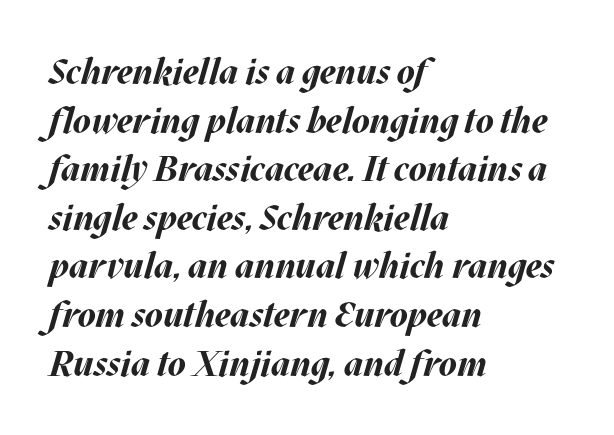
{"italic": "yes", "lean": "right", "slant_degrees": 17, "bold": "yes", "weight": "bold", "width": "normal", "stroke_contrast": "medium", "x_height": "large", "monospaced": "no", "underline": "no", "align": "left", "line_spacing": "normal", "line_spacing_ratio": 1.35, "letter_spacing": "normal", "letter_spacing_em": 0.0, "glyph_px": 36}
